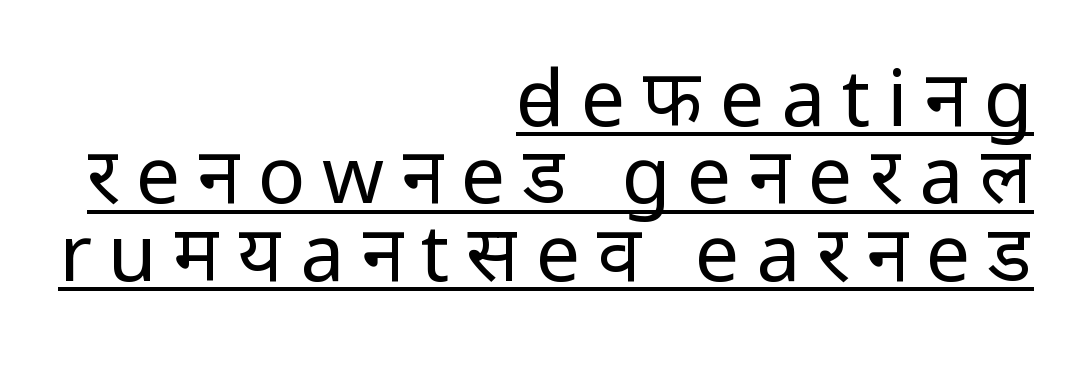
The image shows 79 px regular-weight sans-serif type, upright; set right-aligned, tight line spacing (0.98x), unusually wide letter spacing (+0.21 em), underlined; low stroke contrast and a medium x-height.
